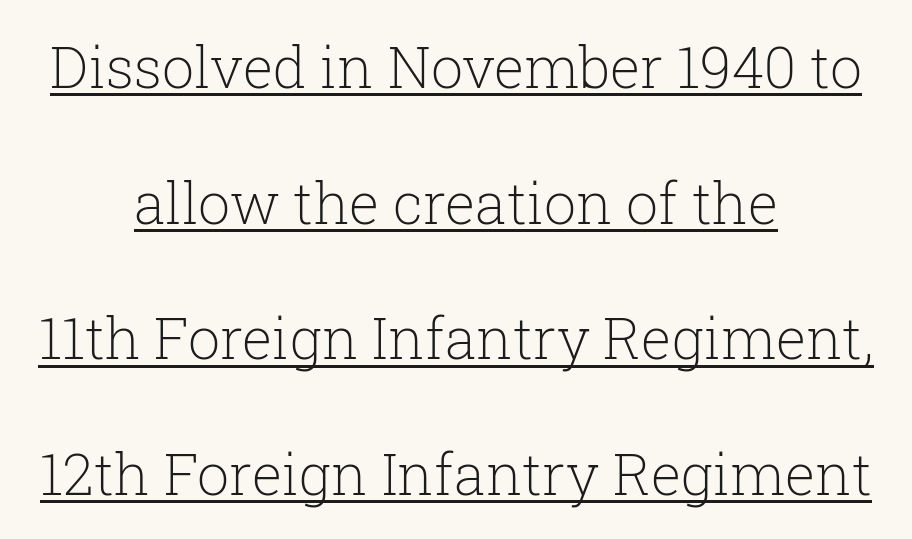
Caption: multi-line text, centered on the measure. Nothing heavy about these letters — not bold at all. A typesetter would label this face a serif. A typesetter would call this leading open, well beyond the default. Letter spacing: default.
